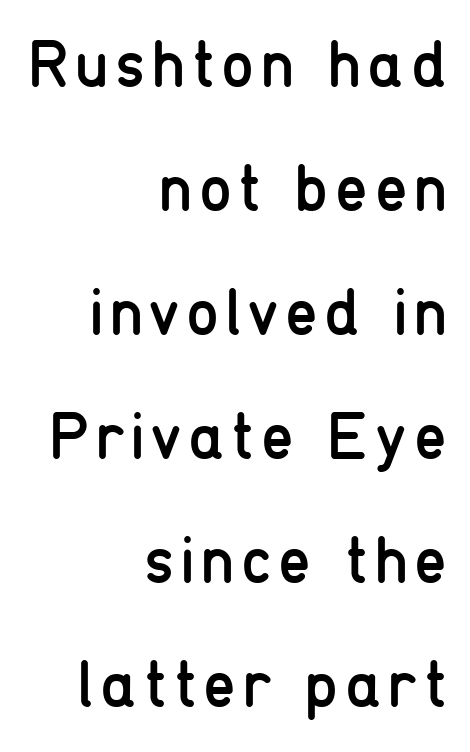
Q: Is the text bold? A: No.
Q: Is the text italic (slanted)? A: No, it is upright.
Q: Is the typeface a serif or a sans-serif typeface? A: Sans-serif.
Q: Is the text underlined? A: No.
Q: How is the paragraph aligned? A: Right-aligned.
Q: Width (condensed, normal, or wide)? A: Condensed.
Q: Stroke contrast? A: Low.
Q: x-height? A: Medium.
Q: Monospaced? A: No.
